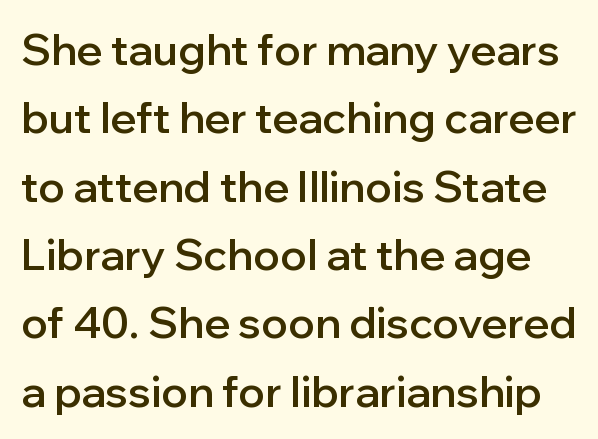
The image shows 43 px semibold sans-serif type, upright; set normal line spacing (1.59x), normal letter spacing, not underlined; low stroke contrast and a medium x-height.
